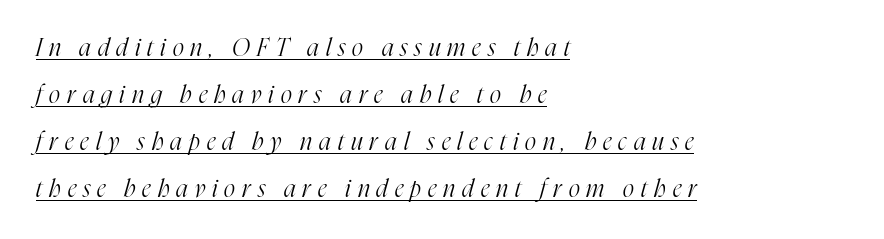
The image shows 24 px text type, italic (leaning right); set left-aligned, loose line spacing (1.96x), unusually wide letter spacing (+0.29 em), underlined.
